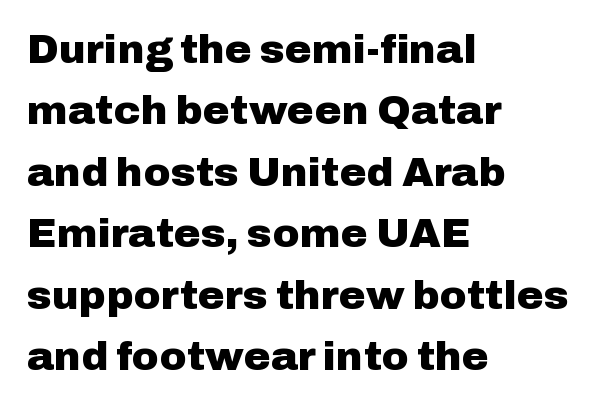
In terms of posture, this sample is upright. Look at the tracking — it's just the regular setting, nothing added. Compared with an ordinary text face, these strokes are far heavier — a full bold. The glyphs in this specimen are sans serif. You could not count columns in this text — the font is proportionally spaced. Anything drawn beneath the words? Only blank space.
